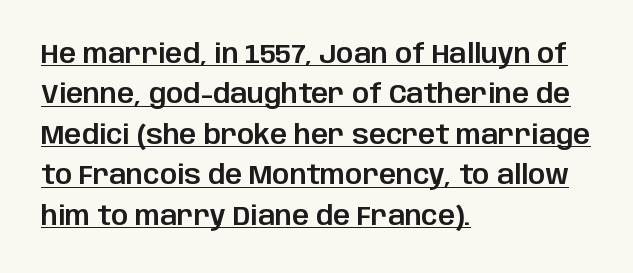
{"italic": "no", "underline": "yes", "align": "left", "line_spacing": "normal", "line_spacing_ratio": 1.5, "letter_spacing": "normal", "letter_spacing_em": 0.0, "glyph_px": 27}
